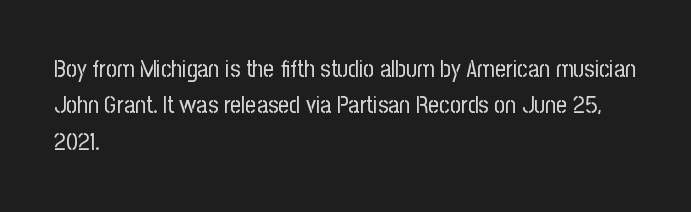
The foot of each line stays bare and open. These lines stack with their left ends in a neat column. Italic: no, the glyphs are upright roman. These lines sit exactly where default settings would place them.
